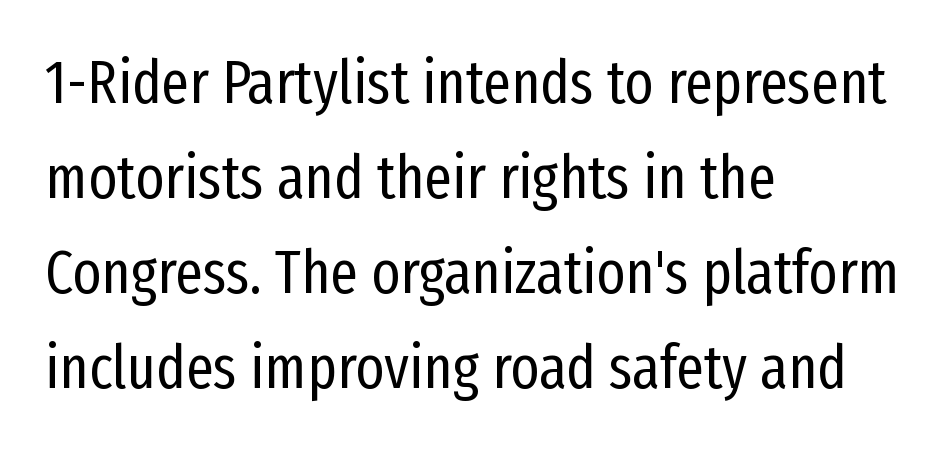
No feet cap the strokes, marking this as sans-serif type. Characters follow at the spacing the type designer built in. No word sits above an underline. The face used here is proportionally spaced, like ordinary book or web type. These lines were composed using upright roman letters. Leading: standard.
